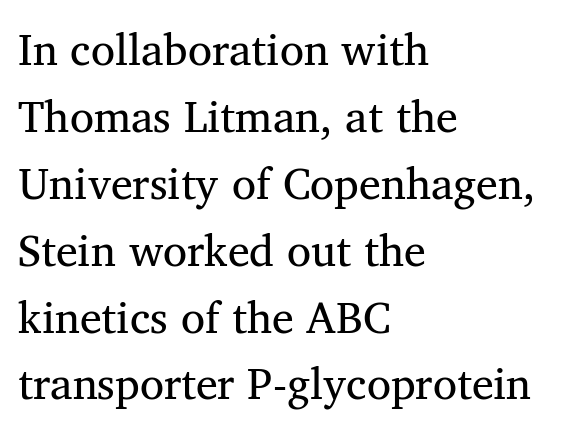
Letterform terminals end in serifs throughout the passage. The tracking reads as untouched default to a designer's eye. Check under the words: just untouched page. These lines are rendered in a variable-pitch font.
